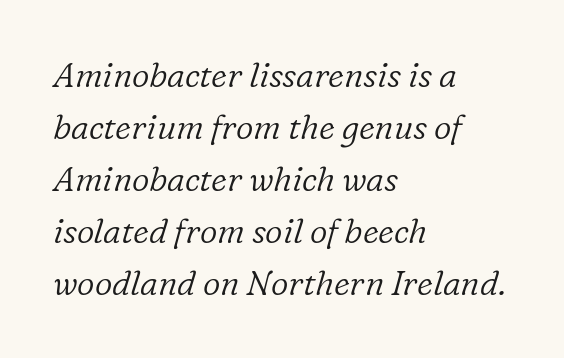
{"serif": "yes", "italic": "yes", "lean": "right", "slant_degrees": 16, "bold": "no", "weight": "light", "width": "normal", "stroke_contrast": "low", "x_height": "medium", "monospaced": "no", "underline": "no", "align": "left", "line_spacing": "normal", "line_spacing_ratio": 1.53, "letter_spacing": "normal", "letter_spacing_em": 0.0, "glyph_px": 34}
